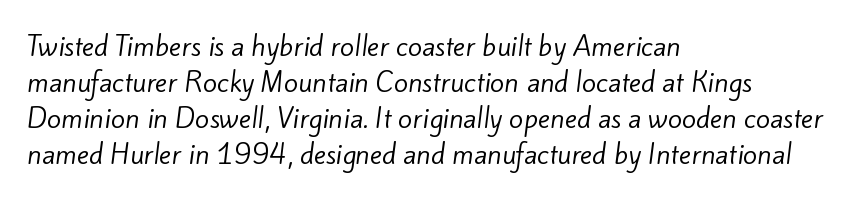
{"bold": "no", "underline": "no", "align": "left", "line_spacing": "normal", "line_spacing_ratio": 1.39, "letter_spacing": "normal", "letter_spacing_em": 0.0, "glyph_px": 26}
